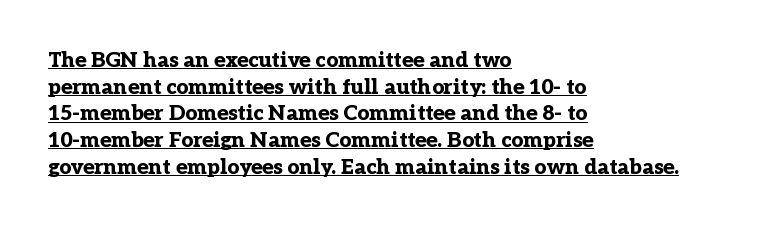
Posture: vertical. The lines are quadded left. What weight is shown? A full bold with thick strokes. Successive baselines arrive at the customary interval. Students, observe the line beneath the letters — that is underlining. The type is set solid horizontally, with unmodified tracking.
